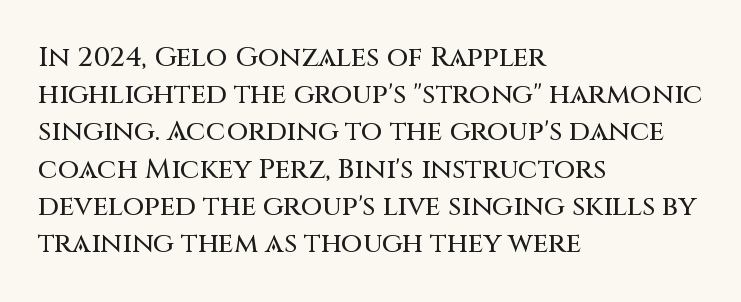
{"serif": "no", "italic": "no", "width": "normal", "stroke_contrast": "medium", "x_height": "large", "monospaced": "no", "underline": "no", "align": "left", "line_spacing": "normal", "line_spacing_ratio": 1.33, "letter_spacing": "normal", "letter_spacing_em": 0.0, "glyph_px": 28}
